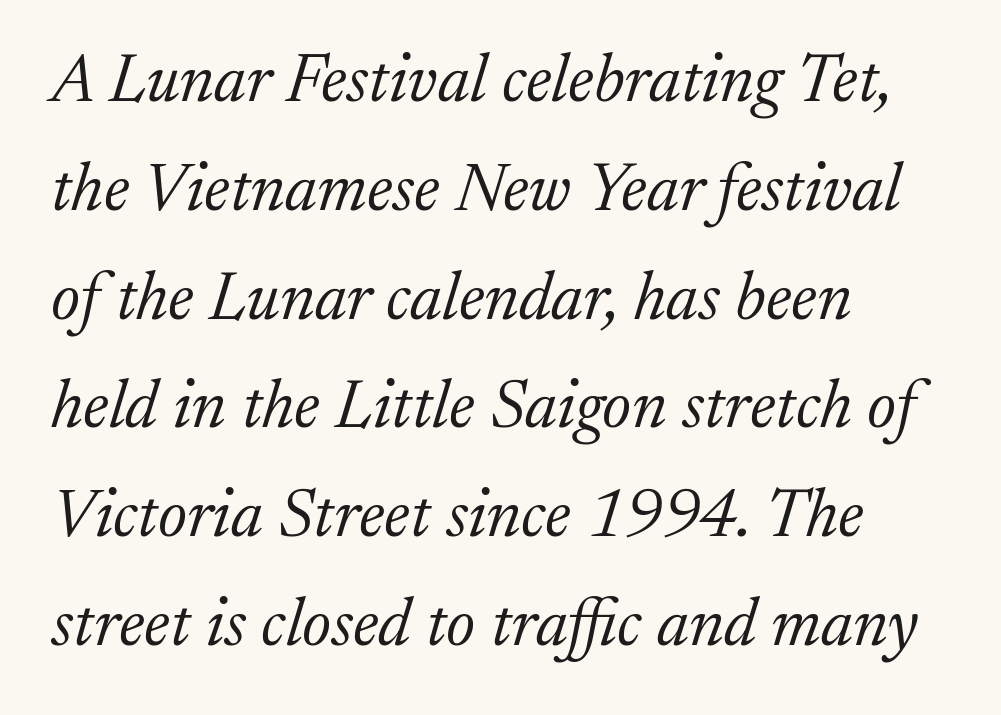
Q: Is the text bold? A: No.
Q: Is the text italic (slanted)? A: Yes, it leans right by about 17 degrees.
Q: Is the typeface a serif or a sans-serif typeface? A: Serif.
Q: Is the text underlined? A: No.
Q: How is the paragraph aligned? A: Left-aligned.
Q: Is the spacing between letters normal or unusually wide? A: Normal.
Q: Is the spacing between lines tight, normal or loose? A: Normal.
Q: Width (condensed, normal, or wide)? A: Normal.
Q: Stroke contrast? A: Low.
Q: x-height? A: Medium.
Q: Monospaced? A: No.
